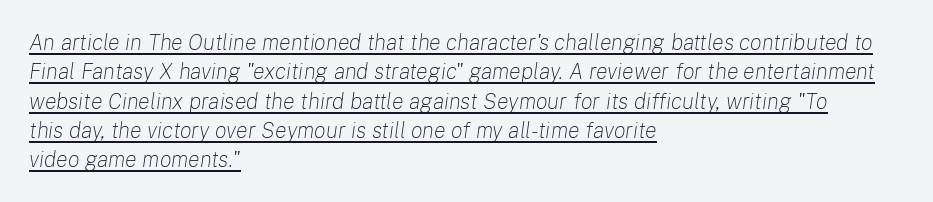
Q: Is the text bold? A: No.
Q: Is the text italic (slanted)? A: Yes, it leans right by about 8 degrees.
Q: Is the text underlined? A: Yes.
Q: How is the paragraph aligned? A: Left-aligned.
Q: Is the spacing between letters normal or unusually wide? A: Normal.
Q: Is the spacing between lines tight, normal or loose? A: Normal.
